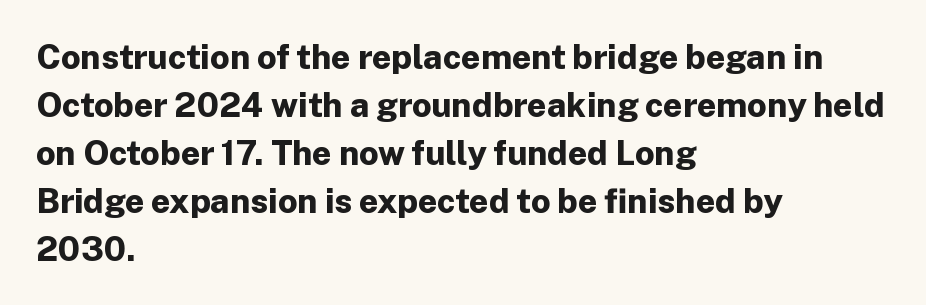
The image shows 34 px bold sans-serif type, upright; set left-aligned, normal line spacing (1.41x), normal letter spacing, not underlined; low stroke contrast and a medium x-height.
